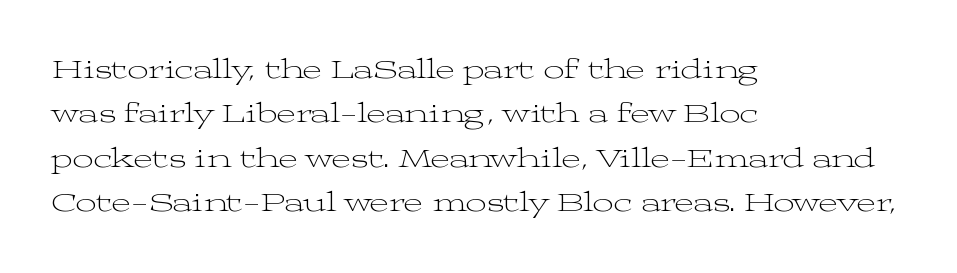
Q: Is the text bold? A: No.
Q: Is the text italic (slanted)? A: No, it is upright.
Q: Is the typeface a serif or a sans-serif typeface? A: Serif.
Q: Is the text underlined? A: No.
Q: How is the paragraph aligned? A: Left-aligned.
Q: Is the spacing between letters normal or unusually wide? A: Normal.
Q: Is the spacing between lines tight, normal or loose? A: Normal.
Q: Width (condensed, normal, or wide)? A: Wide.
Q: Stroke contrast? A: Medium.
Q: x-height? A: Medium.
Q: Monospaced? A: No.
